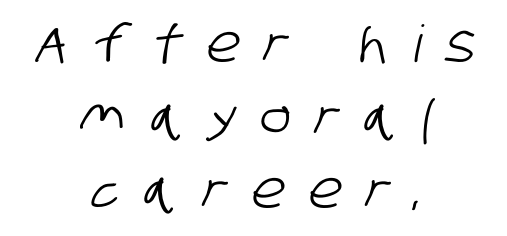
Varying glyph widths throughout — classic text-font behaviour. Check under the words: just untouched page. The line-height multiplier appears to be the usual default. Caption: expanded tracking, letters set apart. Regarding serifs, this sample does without them.
